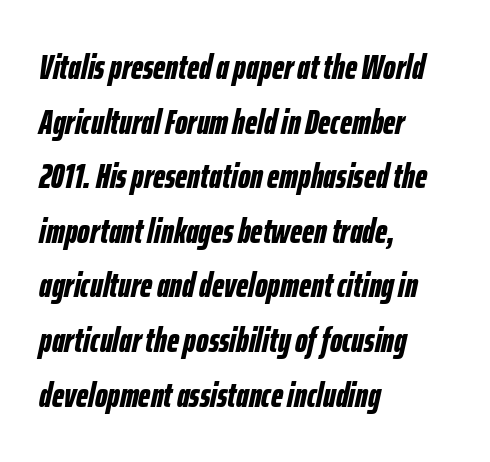
The image shows 35 px bold, condensed type, italic (leaning right); set left-aligned, normal line spacing (1.56x), normal letter spacing, not underlined; low stroke contrast and a medium x-height.
